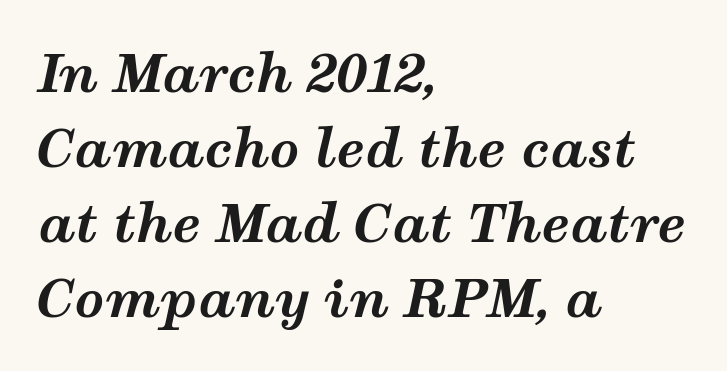
The image shows 52 px bold, wide type, italic (leaning right); set left-aligned, normal line spacing (1.44x), normal letter spacing, not underlined; medium stroke contrast and a medium x-height.
